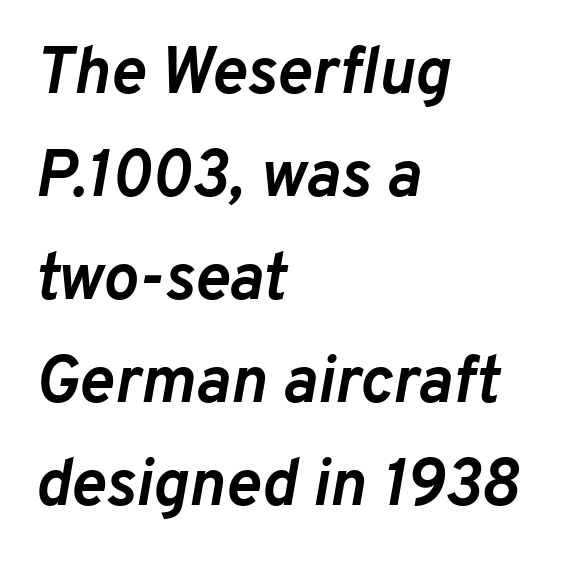
The image shows 66 px semibold type, italic (leaning right); set left-aligned, normal line spacing (1.56x), normal letter spacing, not underlined; low stroke contrast and a medium x-height.
